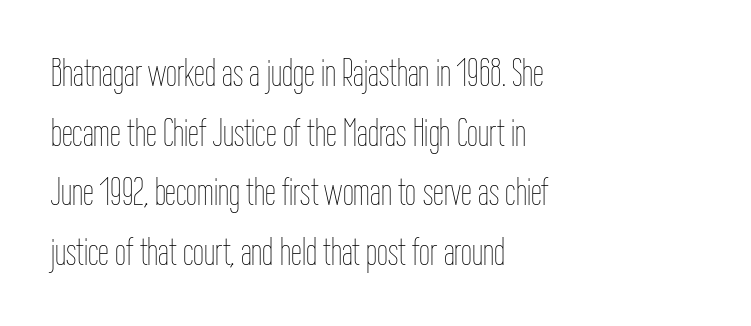
Q: Is the text bold? A: No.
Q: Is the text italic (slanted)? A: No, it is upright.
Q: Is the text underlined? A: No.
Q: How is the paragraph aligned? A: Left-aligned.
Q: Is the spacing between letters normal or unusually wide? A: Normal.
Q: Is the spacing between lines tight, normal or loose? A: Normal.
Q: Width (condensed, normal, or wide)? A: Condensed.
Q: Stroke contrast? A: Low.
Q: x-height? A: Medium.
Q: Monospaced? A: No.
